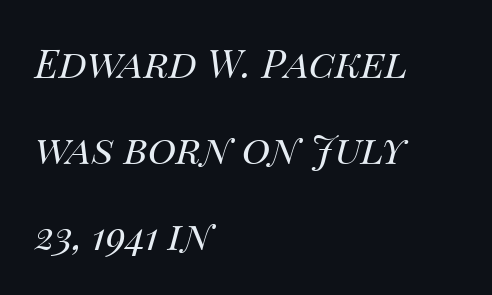
{"italic": "yes", "lean": "right", "slant_degrees": 14, "bold": "no", "weight": "regular", "width": "normal", "stroke_contrast": "medium", "x_height": "large", "monospaced": "no", "underline": "no", "align": "left", "line_spacing": "loose", "line_spacing_ratio": 2.2, "letter_spacing": "normal", "letter_spacing_em": 0.0, "glyph_px": 39}
